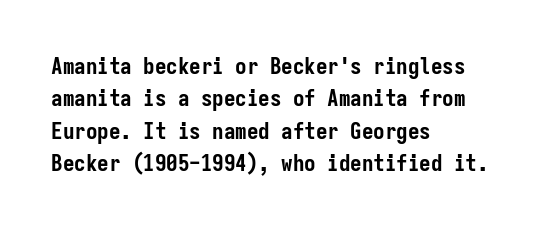
The space directly below the letters is spotless. A dark, heavy texture on the line: the type is bold. Every row of glyphs begins at an identical x-position on the left. Posture: vertical.
